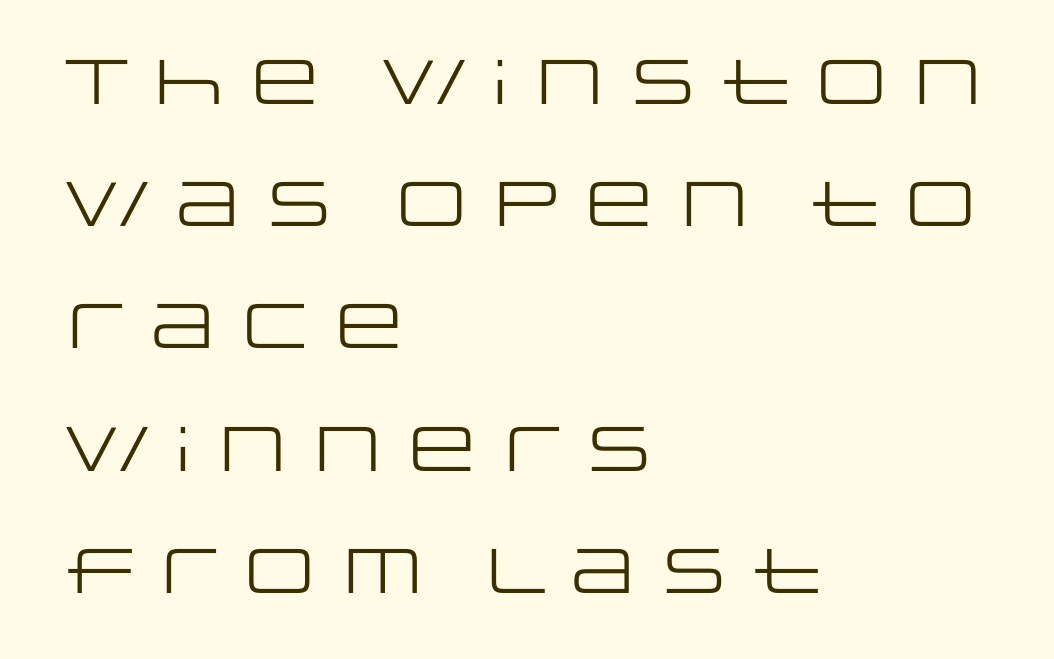
Summary of vertical rhythm: relaxed, with wide interline spacing. Line beginnings align vertically; line endings do not. A light-to-regular cut is what we see here. This sample has the flowing, uneven cadence of proportional lettering. There is no visible air inserted between adjacent glyphs.
